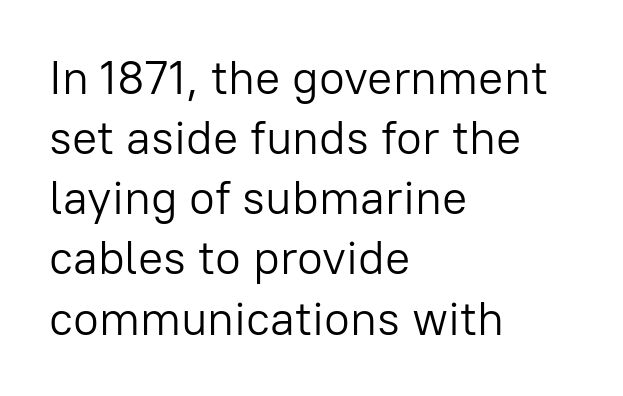
Posture: vertical. Only glyphs here, with clear space below each row. Tracking here is standard; glyphs follow each other at the usual distance. Varying glyph widths throughout — classic text-font behaviour.
